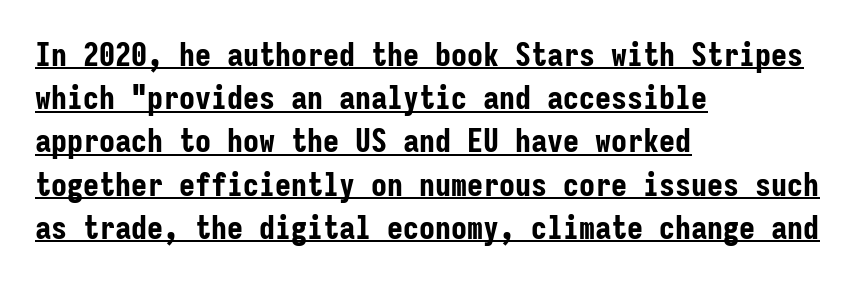
The rendering uses typewriter-style spacing with identical character cells. Horizontal bands of white between lines are of average thickness. The string is rendered with underlining switched on. Nope, no serifs anywhere on these letters. The paragraph shown leans on its left margin.
